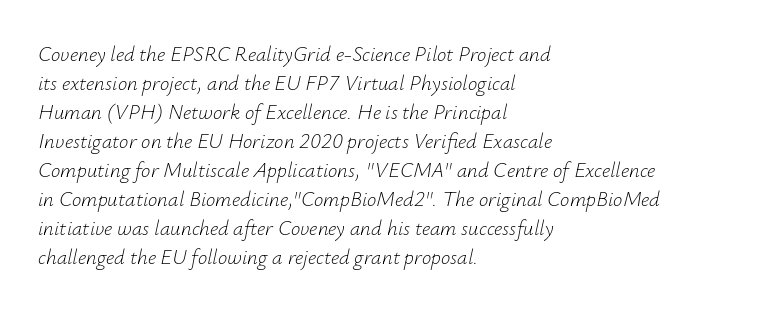
The space between consecutive lines is moderate. The space directly below the letters is spotless. The lettering tilts uniformly, giving the passage an italic look. Spacing between characters is what you'd get straight out of the box.
